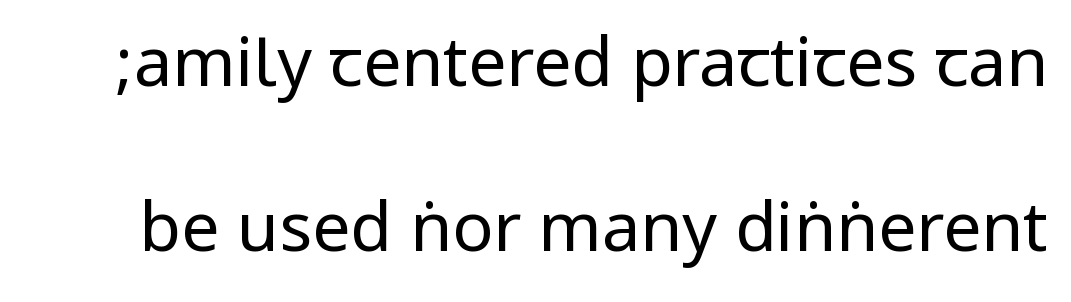
Is the type heavy? It reads as light-to-regular instead. Each word holds together tightly as a unit, with standard inter-letter gaps. Rule under the text: the space is simply empty. The characters display no serif detailing; their extremities are plain.
